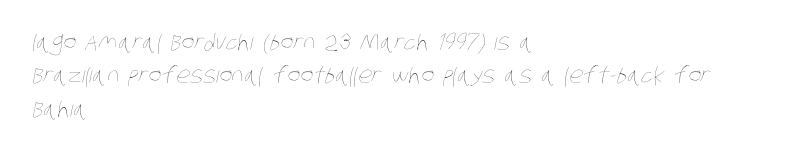
Q: Is the text bold? A: No.
Q: Is the text underlined? A: No.
Q: How is the paragraph aligned? A: Left-aligned.
Q: Is the spacing between letters normal or unusually wide? A: Normal.
Q: Is the spacing between lines tight, normal or loose? A: Normal.
